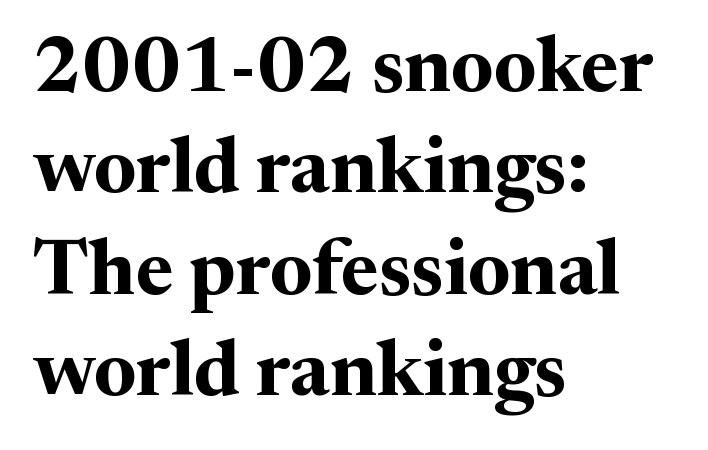
{"serif": "yes", "italic": "no", "bold": "yes", "weight": "bold", "width": "normal", "stroke_contrast": "medium", "x_height": "medium", "monospaced": "no", "underline": "no", "align": "left", "line_spacing": "normal", "line_spacing_ratio": 1.3, "letter_spacing": "normal", "letter_spacing_em": 0.0, "glyph_px": 78}
